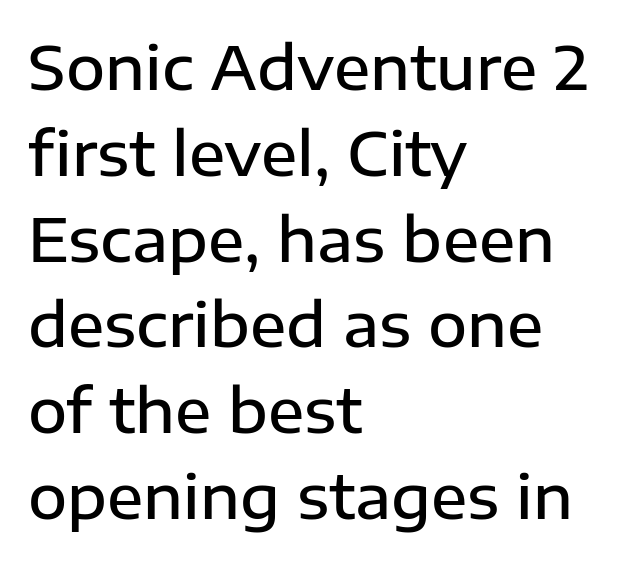
The image shows 60 px semibold sans-serif type, upright; set left-aligned, normal line spacing (1.43x), normal letter spacing, not underlined; low stroke contrast and a medium x-height.
